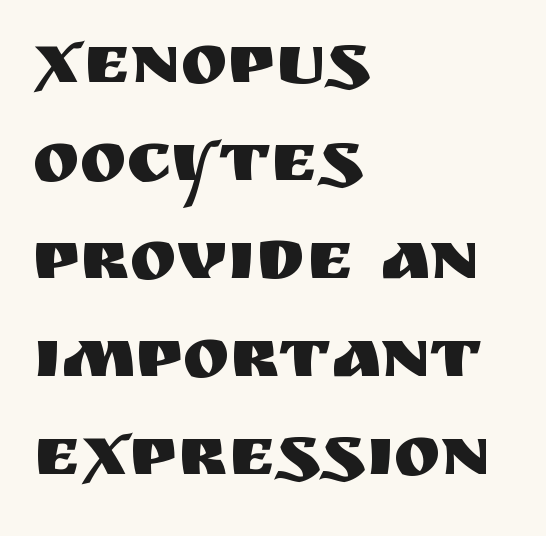
The image shows 71 px sans-serif type, upright; set left-aligned, normal line spacing (1.38x), normal letter spacing, not underlined; medium stroke contrast and a large x-height.
